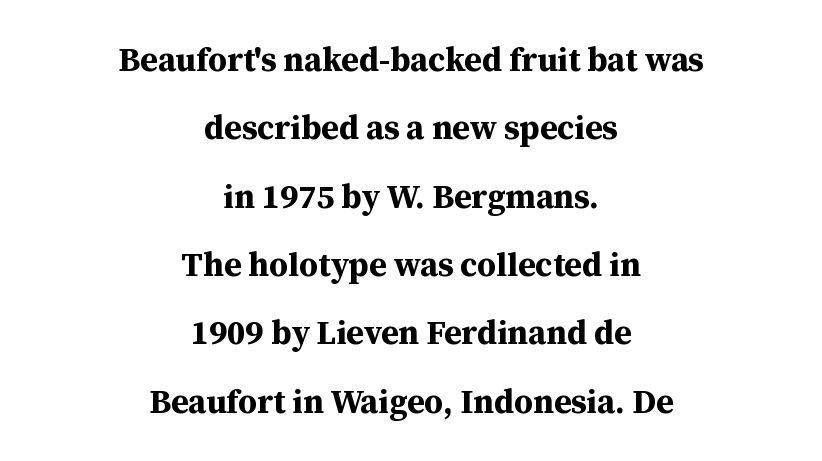
Note the varied advance widths — an 'i' is clearly narrower than an 'm'. Unmarked baselines from the first word to the last. Leading is clearly above the norm, producing a sparse column. Posture: vertical. There is no visible air inserted between adjacent glyphs. These words are printed bold, with thick strokes throughout.
